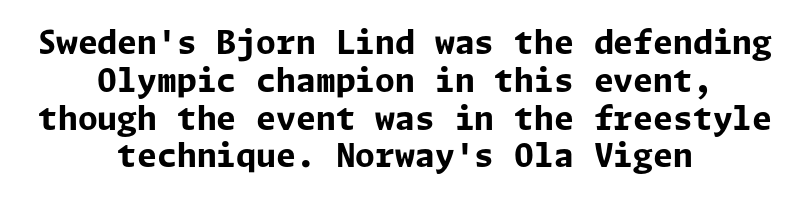
Q: Is the text bold? A: Yes.
Q: Is the text italic (slanted)? A: No, it is upright.
Q: Is the typeface a serif or a sans-serif typeface? A: Sans-serif.
Q: Is the text underlined? A: No.
Q: How is the paragraph aligned? A: Centered.
Q: Is the spacing between letters normal or unusually wide? A: Normal.
Q: Width (condensed, normal, or wide)? A: Normal.
Q: Stroke contrast? A: Low.
Q: x-height? A: Medium.
